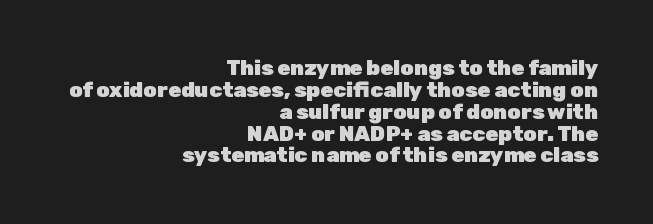
{"italic": "no", "bold": "yes", "underline": "no", "align": "right", "line_spacing": "tight", "line_spacing_ratio": 1.04, "letter_spacing": "normal", "letter_spacing_em": 0.0, "glyph_px": 21}
